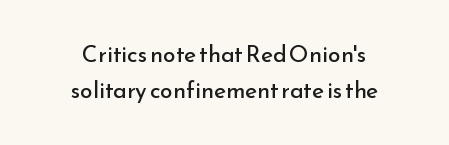
{"italic": "no", "bold": "no", "underline": "no", "align": "center", "line_spacing": "normal", "line_spacing_ratio": 1.58, "letter_spacing": "normal", "letter_spacing_em": 0.0, "glyph_px": 23}
